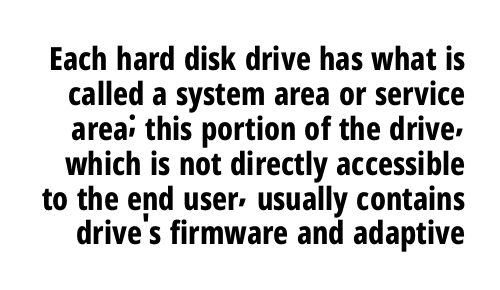
The type family on display is of the sans-serif kind. Decoration check: the copy has no underline. A full-strength bold gives these letters their thick strokes. Character widths vary here, with narrow letters taking less room than wide ones. One glance says dense: line gaps are narrower than usual. Ascenders rise straight up at ninety degrees.
